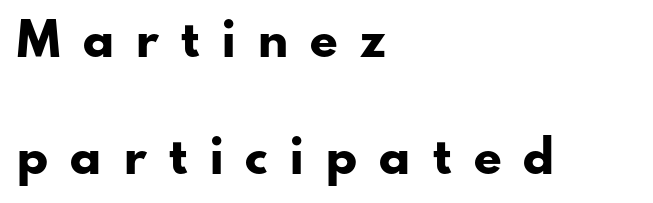
{"serif": "no", "italic": "no", "bold": "yes", "weight": "bold", "width": "normal", "stroke_contrast": "low", "x_height": "small", "monospaced": "no", "underline": "no", "align": "left", "line_spacing": "loose", "line_spacing_ratio": 2.34, "letter_spacing": "wide", "letter_spacing_em": 0.45, "glyph_px": 50}
